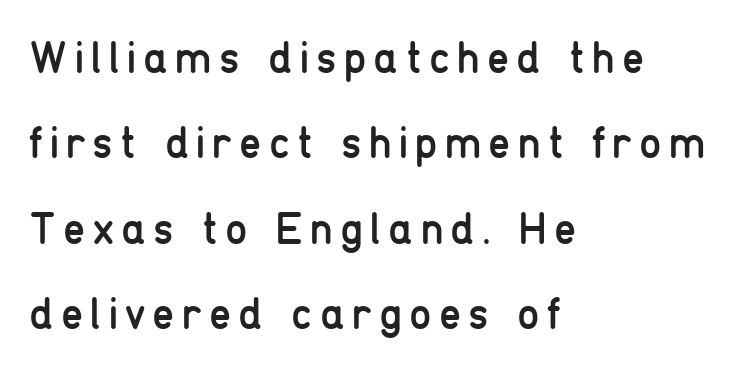
Q: Is the text bold? A: No.
Q: Is the text italic (slanted)? A: No, it is upright.
Q: Is the typeface a serif or a sans-serif typeface? A: Sans-serif.
Q: Is the text underlined? A: No.
Q: How is the paragraph aligned? A: Left-aligned.
Q: Is the spacing between lines tight, normal or loose? A: Loose.
Q: Width (condensed, normal, or wide)? A: Condensed.
Q: Stroke contrast? A: Low.
Q: x-height? A: Medium.
Q: Monospaced? A: No.
